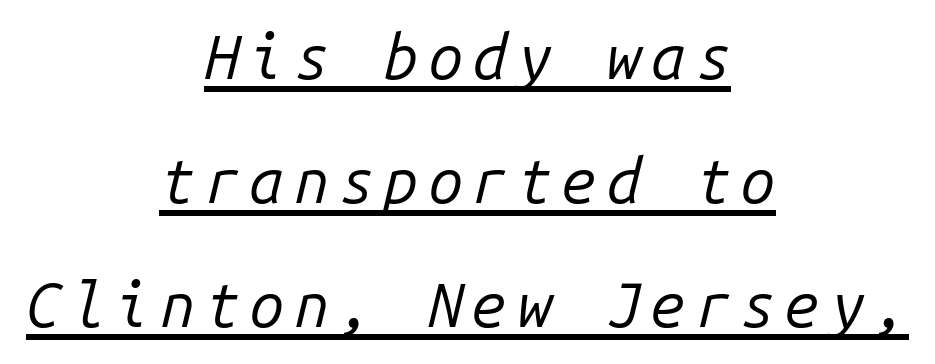
The image shows 62 px regular-weight type, italic (leaning right), monospaced; set centered, loose line spacing (2.0x), underlined; low stroke contrast and a medium x-height.
